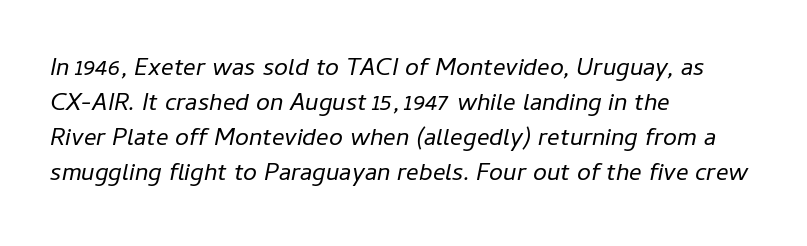
Q: Is the text bold? A: No.
Q: Is the text italic (slanted)? A: Yes, it leans right by about 11 degrees.
Q: Is the text underlined? A: No.
Q: How is the paragraph aligned? A: Left-aligned.
Q: Is the spacing between letters normal or unusually wide? A: Normal.
Q: Is the spacing between lines tight, normal or loose? A: Normal.
